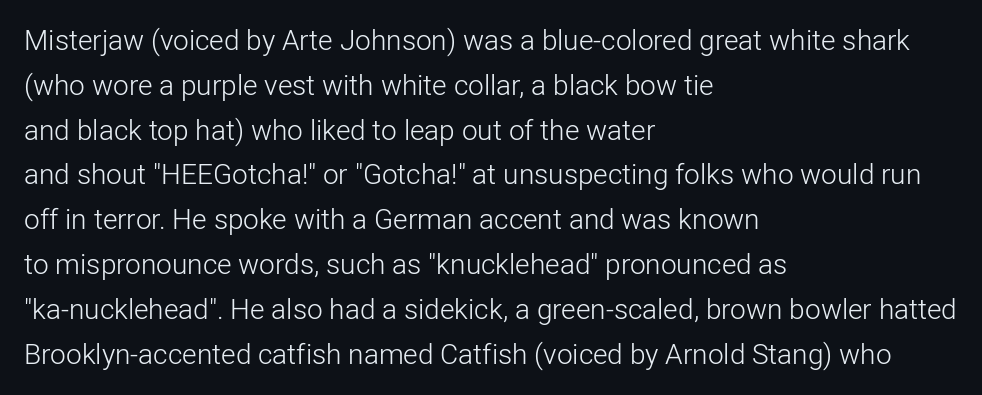
Look at the tracking — it's just the regular setting, nothing added. This reads as an unemphasized weight, regular at the heaviest. Nothing sits at the stroke ends, so this counts as sans-serif. The space directly below the letters is spotless.
